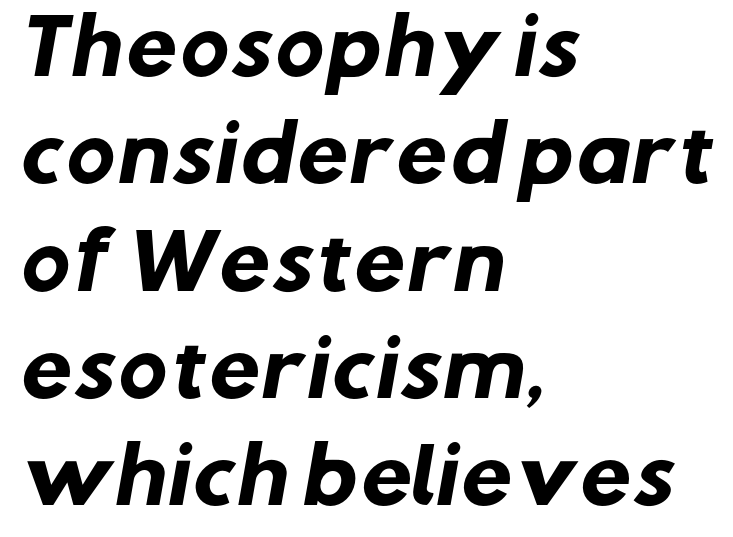
{"serif": "no", "bold": "yes", "weight": "heavy", "width": "normal", "stroke_contrast": "low", "x_height": "medium", "monospaced": "no", "underline": "no", "align": "left", "line_spacing": "normal", "line_spacing_ratio": 1.45, "letter_spacing": "normal", "letter_spacing_em": 0.0, "glyph_px": 74}
